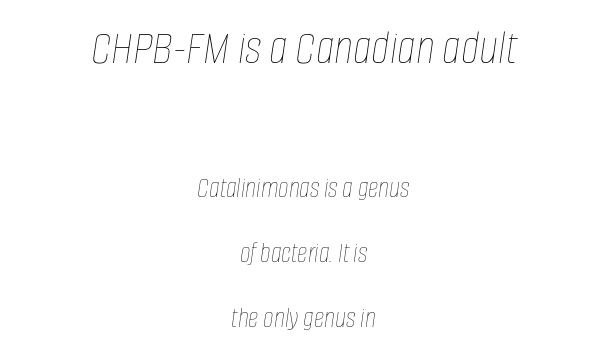
In CSS terms this would be text-align: center. The string is rendered with underlining switched off. The letters are slanted; this is an italic face. Block one is the big one; block two sits smaller underneath.
